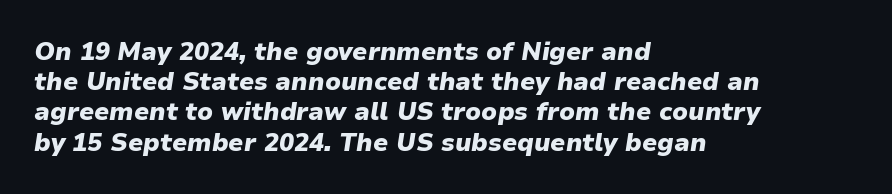
Q: Is the text bold? A: Yes.
Q: Is the text italic (slanted)? A: Yes, it leans right by about 9 degrees.
Q: Is the text underlined? A: No.
Q: How is the paragraph aligned? A: Left-aligned.
Q: Is the spacing between letters normal or unusually wide? A: Normal.
